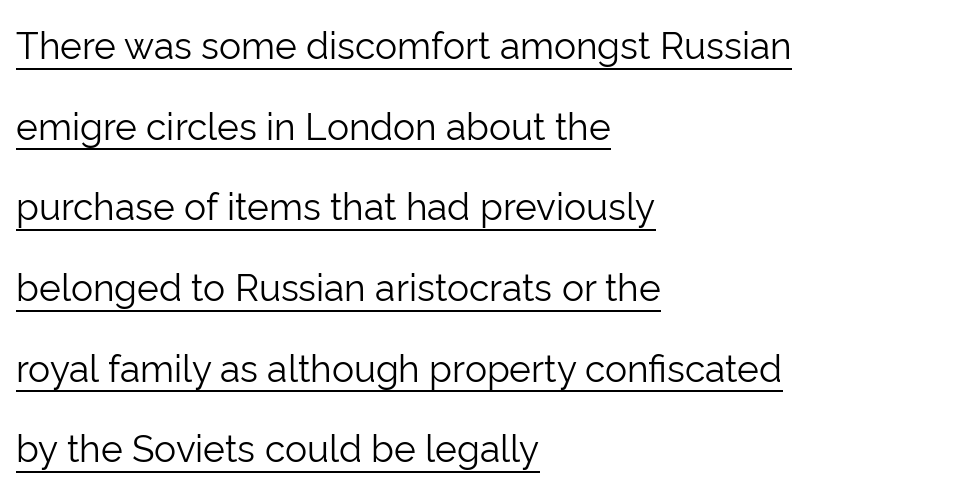
{"serif": "no", "italic": "no", "bold": "no", "weight": "light", "width": "normal", "stroke_contrast": "low", "x_height": "medium", "monospaced": "no", "underline": "yes", "align": "left", "line_spacing": "loose", "line_spacing_ratio": 2.18, "letter_spacing": "normal", "letter_spacing_em": 0.0, "glyph_px": 37}
